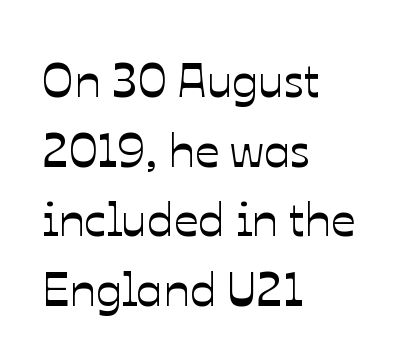
The image shows 48 px text type, upright; set left-aligned, normal line spacing (1.45x), normal letter spacing, not underlined; low stroke contrast and a medium x-height.
